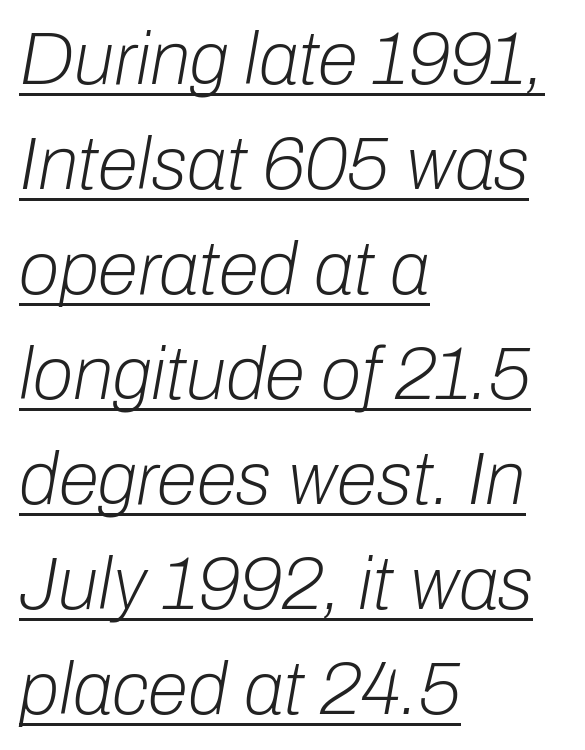
{"italic": "yes", "lean": "right", "slant_degrees": 10, "bold": "no", "weight": "light", "width": "normal", "stroke_contrast": "low", "x_height": "medium", "monospaced": "no", "underline": "yes", "align": "left", "line_spacing": "normal", "line_spacing_ratio": 1.42, "letter_spacing": "normal", "letter_spacing_em": 0.0, "glyph_px": 74}
